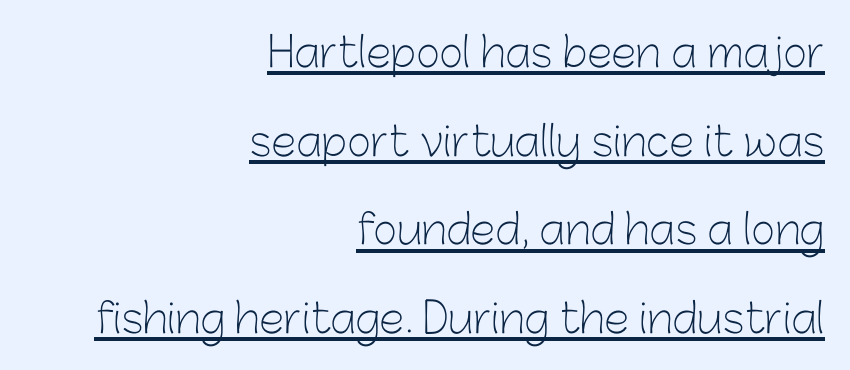
{"serif": "no", "italic": "no", "bold": "no", "weight": "light", "width": "normal", "stroke_contrast": "low", "x_height": "medium", "monospaced": "no", "underline": "yes", "align": "right", "line_spacing": "loose", "line_spacing_ratio": 2.16, "letter_spacing": "normal", "letter_spacing_em": 0.0, "glyph_px": 41}
